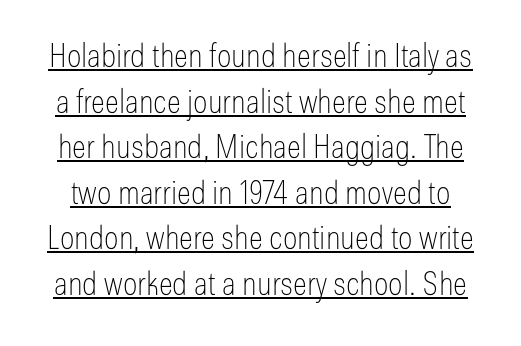
{"serif": "no", "italic": "no", "bold": "no", "weight": "thin", "width": "condensed", "stroke_contrast": "low", "x_height": "medium", "monospaced": "no", "underline": "yes", "line_spacing": "normal", "line_spacing_ratio": 1.38, "letter_spacing": "normal", "letter_spacing_em": 0.0, "glyph_px": 33}
